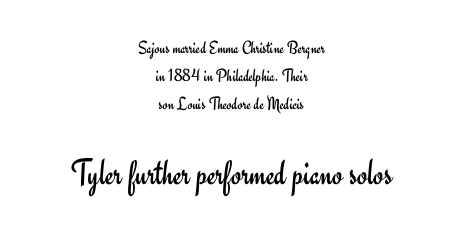
{"serif": "no", "bold": "no", "weight": "regular", "width": "normal", "stroke_contrast": "low", "x_height": "small", "monospaced": "no", "underline": "no", "align": "center", "line_spacing": "normal", "line_spacing_ratio": 1.56, "letter_spacing": "normal", "letter_spacing_em": 0.0, "larger_block": "second", "size_ratio": 2.06, "glyph_px": 37}
